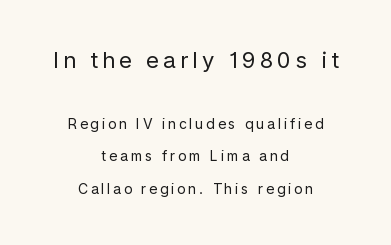
Q: Is the text bold? A: No.
Q: Is the text italic (slanted)? A: No, it is upright.
Q: Is the text underlined? A: No.
Q: How is the paragraph aligned? A: Centered.
Q: Is the spacing between lines tight, normal or loose? A: Loose.
Q: Which block of text is set in a larger size, the first (top) or the second (bottom)? A: The first (top) one.
